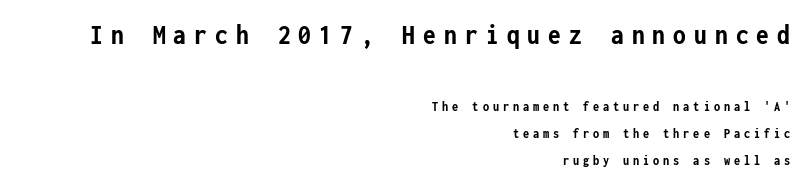
These lines are set flush right with a ragged left edge. Is the lower block the larger one? No — the upper block carries the bigger type. No word sits above an underline. Honestly, the rows look like they've been pulled way apart.
